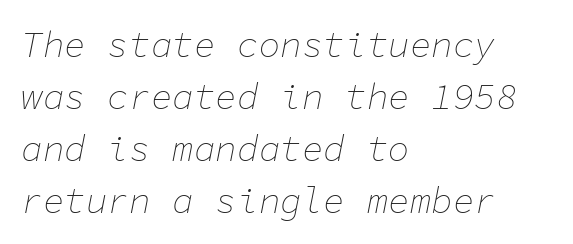
The gaps between neighbouring characters are ordinary and unremarkable. Is the stroke heavy? The answer is a plain regular-or-lighter. Reading down the column, the eye jumps a familiar distance to each next line. Is this a fixed-width face? Yes — each glyph sits in an identical cell. Reading down the block, your eye returns to a fixed left position each line. An italicized treatment has been applied to the whole sample.
